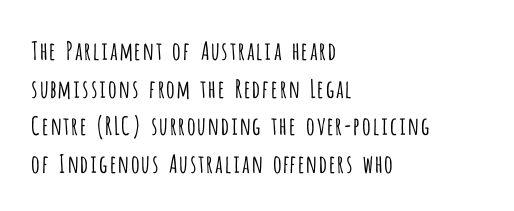
The face used here is rendered with its standard letterfit. Just letters on the line, the space beneath them empty. Caption: face not bold, strokes unweighted. Line spacing here is normal.
